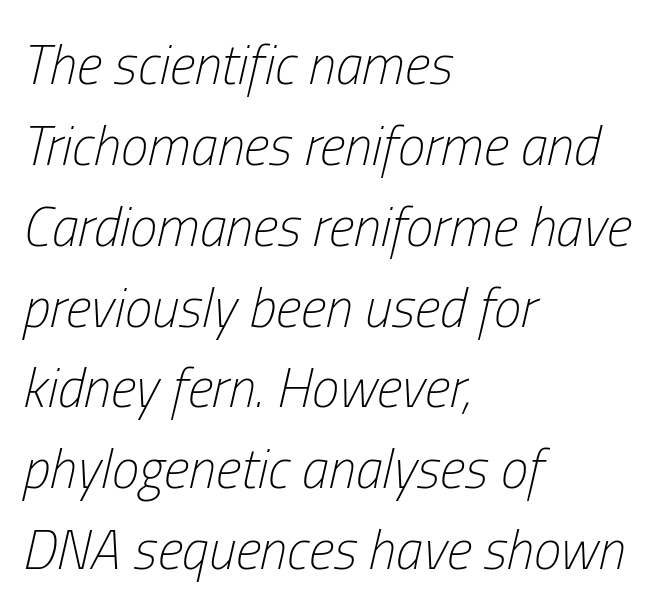
{"italic": "yes", "lean": "right", "slant_degrees": 13, "bold": "no", "weight": "light", "width": "condensed", "stroke_contrast": "low", "x_height": "medium", "monospaced": "no", "underline": "no", "align": "left", "line_spacing": "normal", "line_spacing_ratio": 1.47, "letter_spacing": "normal", "letter_spacing_em": 0.0, "glyph_px": 55}
